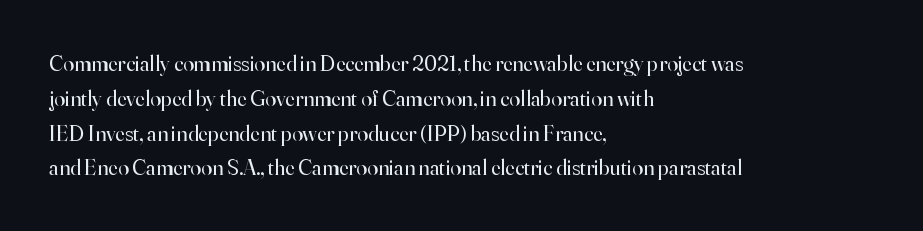
The image shows 22 px text type, upright; set left-aligned, normal line spacing (1.58x), normal letter spacing, not underlined.
